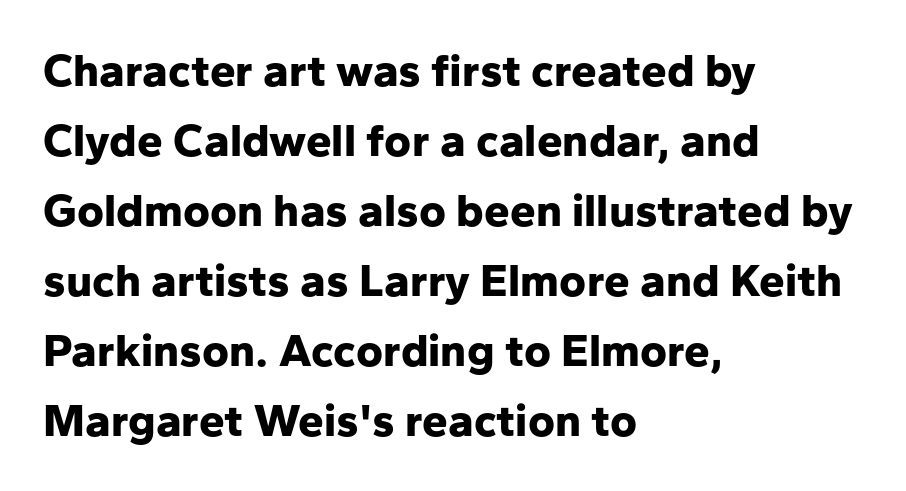
Q: Is the text bold? A: Yes.
Q: Is the text italic (slanted)? A: No, it is upright.
Q: Is the typeface a serif or a sans-serif typeface? A: Sans-serif.
Q: Is the text underlined? A: No.
Q: How is the paragraph aligned? A: Left-aligned.
Q: Is the spacing between letters normal or unusually wide? A: Normal.
Q: Is the spacing between lines tight, normal or loose? A: Normal.
Q: Width (condensed, normal, or wide)? A: Normal.
Q: Stroke contrast? A: Low.
Q: x-height? A: Medium.
Q: Monospaced? A: No.
